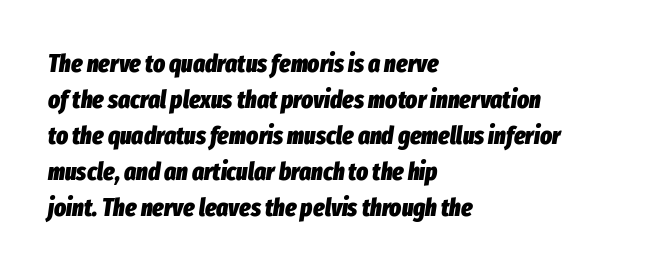
The compositor pushed each line to the left boundary. The passage shown is emphatically bold. The line texture is even and compact thanks to regular tracking. The vertical gap from one line to the next is medium. Slant detected: the letters are inclined.
